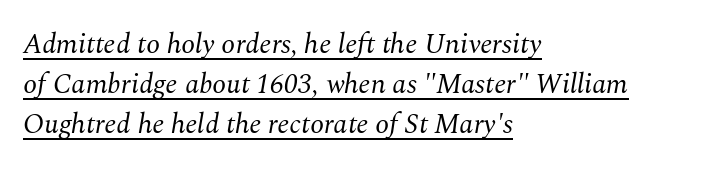
The image shows 28 px regular-weight serif type, italic (leaning right); set left-aligned, normal line spacing (1.42x), normal letter spacing, underlined; medium stroke contrast and a medium x-height.
